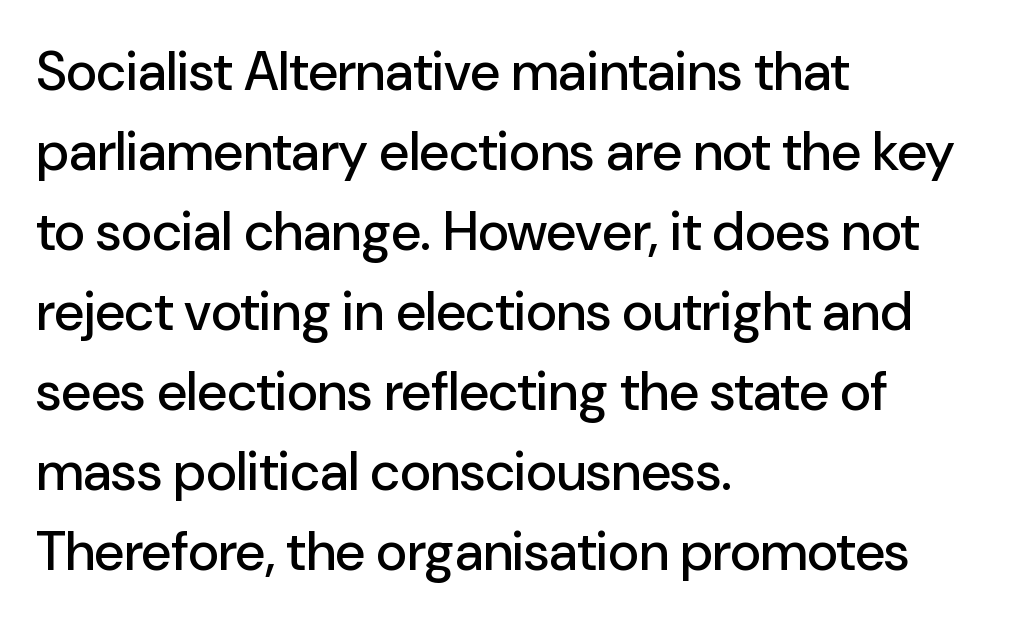
Q: Is the text italic (slanted)? A: No, it is upright.
Q: Is the typeface a serif or a sans-serif typeface? A: Sans-serif.
Q: Is the text underlined? A: No.
Q: How is the paragraph aligned? A: Left-aligned.
Q: Is the spacing between letters normal or unusually wide? A: Normal.
Q: Is the spacing between lines tight, normal or loose? A: Normal.
Q: Width (condensed, normal, or wide)? A: Normal.
Q: Stroke contrast? A: Low.
Q: x-height? A: Medium.
Q: Monospaced? A: No.
